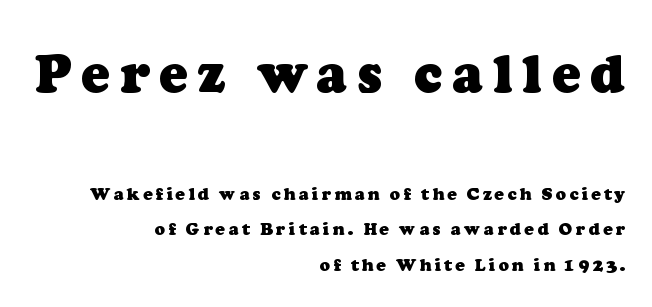
Q: Is the text bold? A: Yes.
Q: Is the typeface a serif or a sans-serif typeface? A: Serif.
Q: Is the text underlined? A: No.
Q: How is the paragraph aligned? A: Right-aligned.
Q: Is the spacing between lines tight, normal or loose? A: Loose.
Q: Which block of text is set in a larger size, the first (top) or the second (bottom)? A: The first (top) one.
Q: Width (condensed, normal, or wide)? A: Normal.
Q: Stroke contrast? A: Low.
Q: x-height? A: Medium.
Q: Monospaced? A: No.
